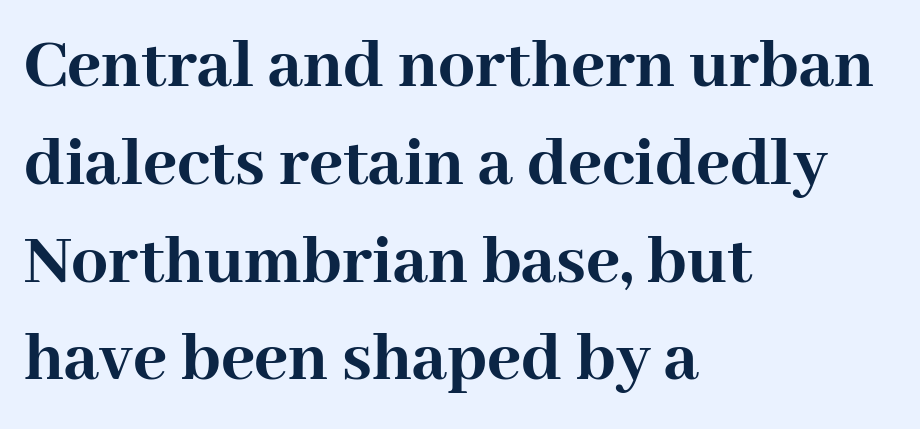
Q: Is the text bold? A: Yes.
Q: Is the text italic (slanted)? A: No, it is upright.
Q: Is the typeface a serif or a sans-serif typeface? A: Serif.
Q: Is the text underlined? A: No.
Q: How is the paragraph aligned? A: Left-aligned.
Q: Is the spacing between letters normal or unusually wide? A: Normal.
Q: Is the spacing between lines tight, normal or loose? A: Normal.
Q: Width (condensed, normal, or wide)? A: Normal.
Q: Stroke contrast? A: High.
Q: x-height? A: Medium.
Q: Monospaced? A: No.
